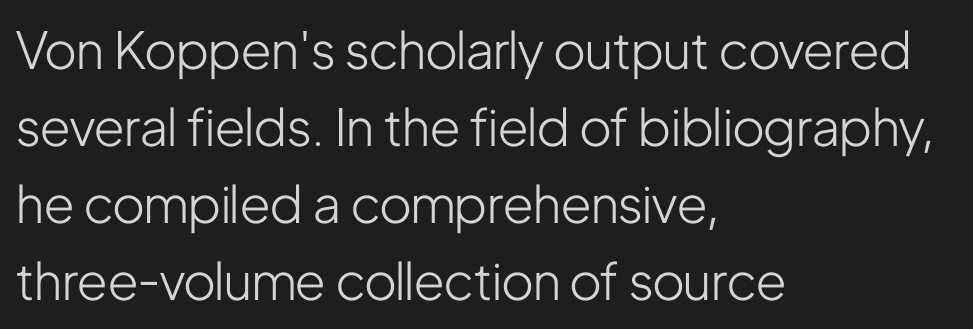
Q: Is the text bold? A: No.
Q: Is the text italic (slanted)? A: No, it is upright.
Q: Is the typeface a serif or a sans-serif typeface? A: Sans-serif.
Q: Is the text underlined? A: No.
Q: How is the paragraph aligned? A: Left-aligned.
Q: Is the spacing between letters normal or unusually wide? A: Normal.
Q: Is the spacing between lines tight, normal or loose? A: Normal.
Q: Width (condensed, normal, or wide)? A: Condensed.
Q: Stroke contrast? A: Low.
Q: x-height? A: Medium.
Q: Monospaced? A: No.
